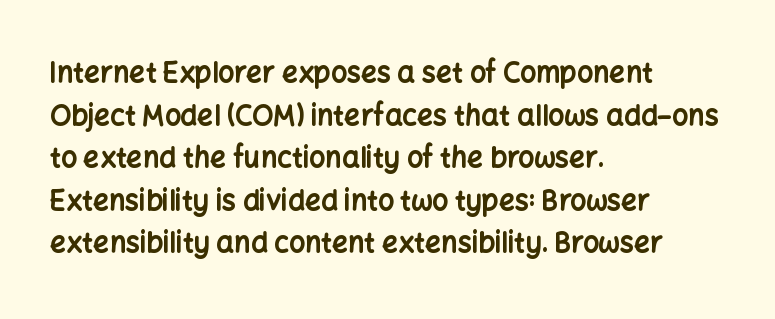
Q: Is the text bold? A: Yes.
Q: Is the text italic (slanted)? A: No, it is upright.
Q: Is the typeface a serif or a sans-serif typeface? A: Sans-serif.
Q: Is the text underlined? A: No.
Q: How is the paragraph aligned? A: Left-aligned.
Q: Is the spacing between letters normal or unusually wide? A: Normal.
Q: Is the spacing between lines tight, normal or loose? A: Normal.
Q: Width (condensed, normal, or wide)? A: Normal.
Q: Stroke contrast? A: Low.
Q: x-height? A: Medium.
Q: Monospaced? A: No.
